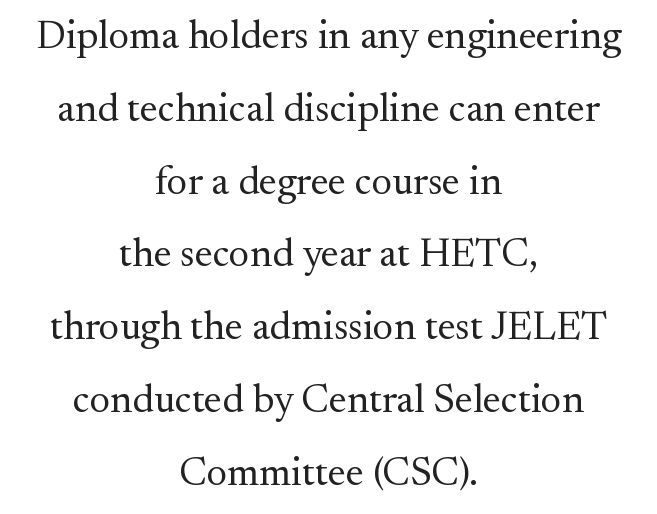
{"serif": "yes", "italic": "no", "bold": "no", "weight": "regular", "width": "normal", "stroke_contrast": "medium", "x_height": "small", "monospaced": "no", "underline": "no", "align": "center", "line_spacing_ratio": 1.82, "letter_spacing": "normal", "letter_spacing_em": 0.0, "glyph_px": 40}
